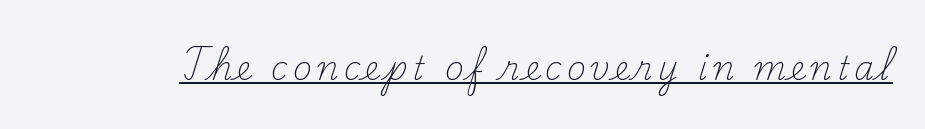
The rendering uses the underline text-decoration. Caption: face not bold, strokes unweighted. The face used here is proportionally spaced, like ordinary book or web type.
